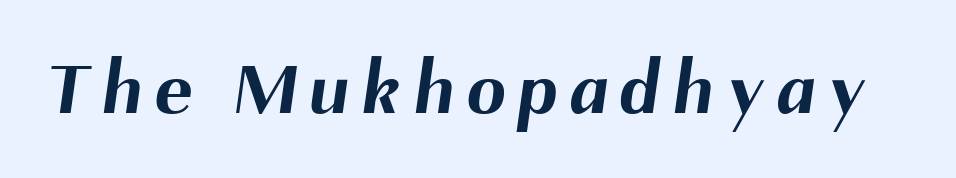
The image shows 78 px bold sans-serif type; set not underlined; medium stroke contrast and a medium x-height.
